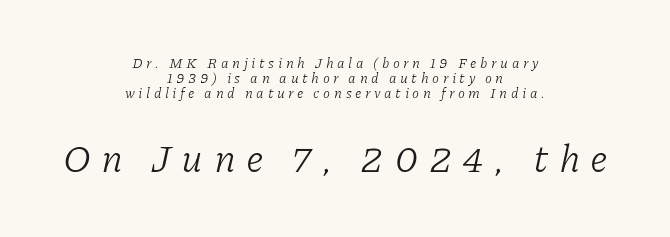
{"serif": "yes", "italic": "yes", "lean": "right", "slant_degrees": 11, "bold": "no", "weight": "light", "width": "normal", "stroke_contrast": "low", "x_height": "medium", "monospaced": "no", "underline": "no", "align": "center", "line_spacing": "tight", "line_spacing_ratio": 1.06, "letter_spacing": "wide", "letter_spacing_em": 0.26, "larger_block": "second", "size_ratio": 2.79, "glyph_px": 39}
